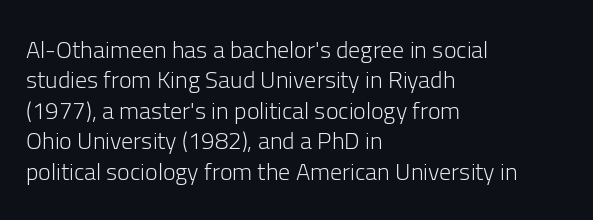
{"italic": "no", "bold": "no", "underline": "no", "align": "left", "line_spacing": "normal", "line_spacing_ratio": 1.27, "letter_spacing": "normal", "letter_spacing_em": 0.0, "glyph_px": 24}
